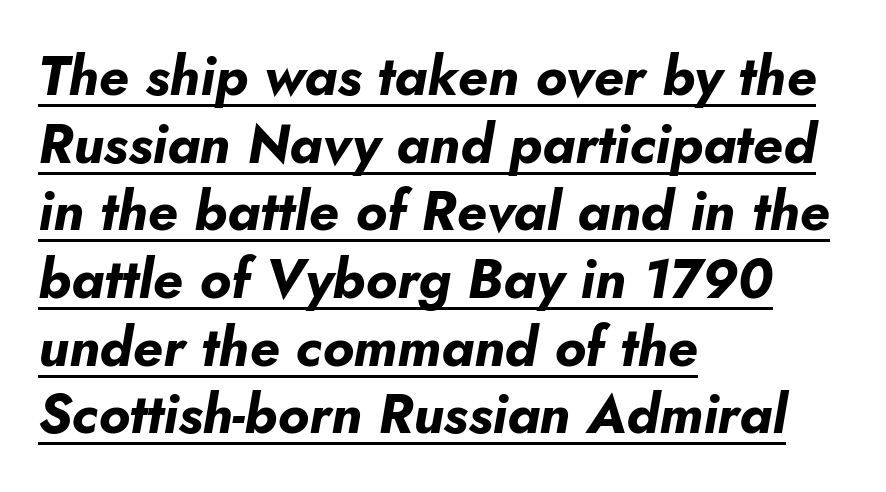
Q: Is the text bold? A: Yes.
Q: Is the text italic (slanted)? A: Yes, it leans right by about 10 degrees.
Q: Is the text underlined? A: Yes.
Q: How is the paragraph aligned? A: Left-aligned.
Q: Is the spacing between letters normal or unusually wide? A: Normal.
Q: Width (condensed, normal, or wide)? A: Normal.
Q: Stroke contrast? A: Low.
Q: x-height? A: Small.
Q: Monospaced? A: No.
